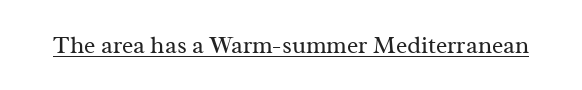
Underlined type. When letters stand straight like this, we call the style roman or upright. The line texture is even and compact thanks to regular tracking. The strokes carry an ordinary text weight at most.
